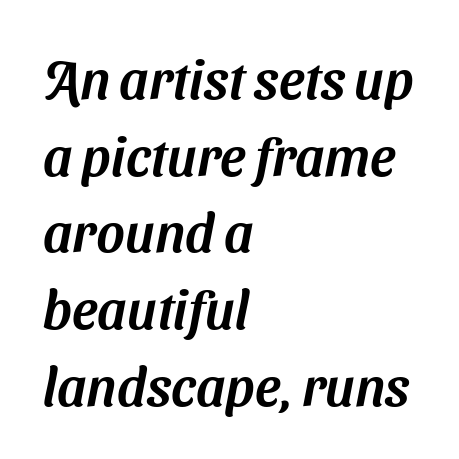
Q: Is the typeface a serif or a sans-serif typeface? A: Sans-serif.
Q: Is the text underlined? A: No.
Q: How is the paragraph aligned? A: Left-aligned.
Q: Is the spacing between letters normal or unusually wide? A: Normal.
Q: Is the spacing between lines tight, normal or loose? A: Normal.
Q: Width (condensed, normal, or wide)? A: Normal.
Q: Stroke contrast? A: Medium.
Q: x-height? A: Medium.
Q: Monospaced? A: No.
